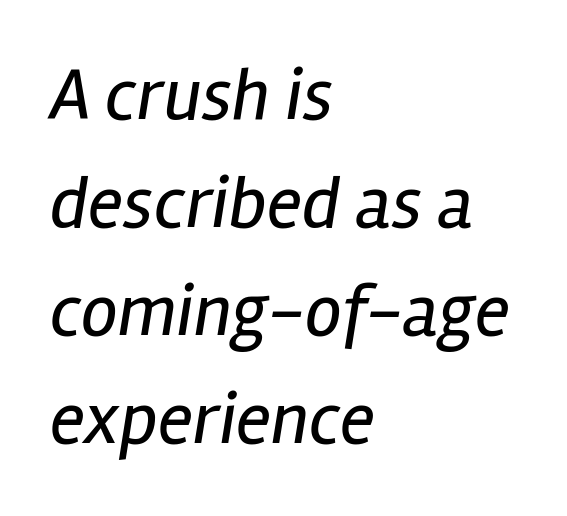
{"italic": "yes", "lean": "right", "slant_degrees": 12, "bold": "no", "weight": "regular", "width": "condensed", "stroke_contrast": "low", "x_height": "medium", "monospaced": "no", "underline": "no", "align": "left", "line_spacing": "normal", "line_spacing_ratio": 1.46, "letter_spacing": "normal", "letter_spacing_em": 0.0, "glyph_px": 74}
